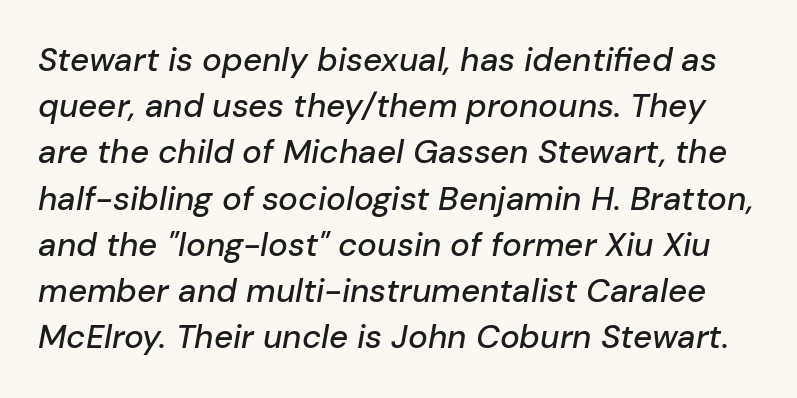
The image shows 33 px text type, italic (leaning right); set normal line spacing (1.4x), normal letter spacing, not underlined; low stroke contrast and a medium x-height.
